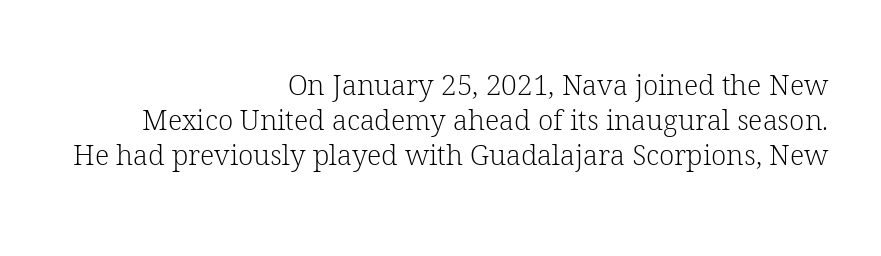
Letter spacing: default. Layout note: lines flush right. The letters stand upright; this is a roman face. Each new line begins a customary step beneath the previous one. Character widths vary here, with narrow letters taking less room than wide ones.
